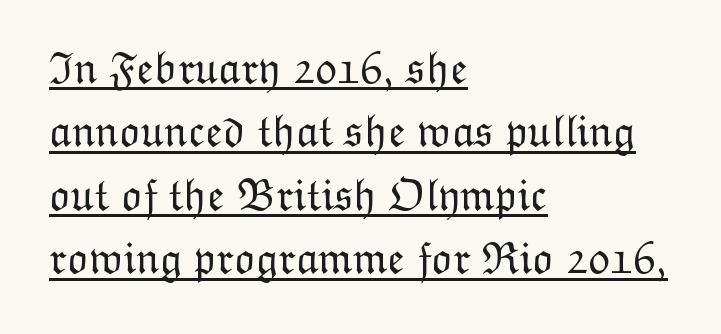
{"italic": "no", "bold": "no", "weight": "light", "width": "normal", "stroke_contrast": "low", "x_height": "medium", "monospaced": "no", "underline": "yes", "align": "left", "line_spacing": "normal", "line_spacing_ratio": 1.41, "letter_spacing": "normal", "letter_spacing_em": 0.0, "glyph_px": 45}
